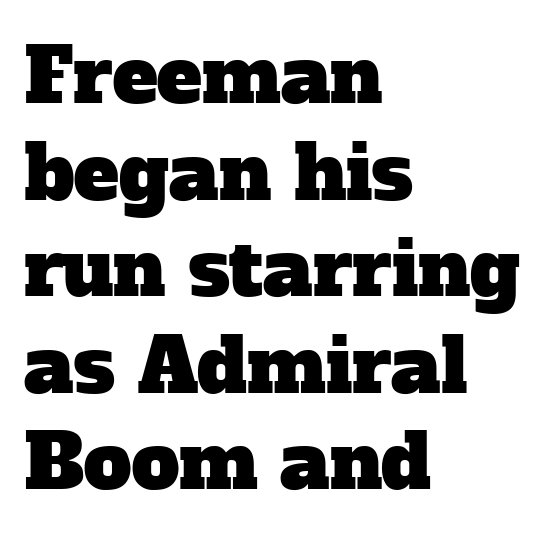
Horizontal bands of white between lines are of average thickness. A serif font was chosen for this passage. The face used here is proportionally spaced, like ordinary book or web type. Honestly, the letter spacing is just normal — you wouldn't notice it.
